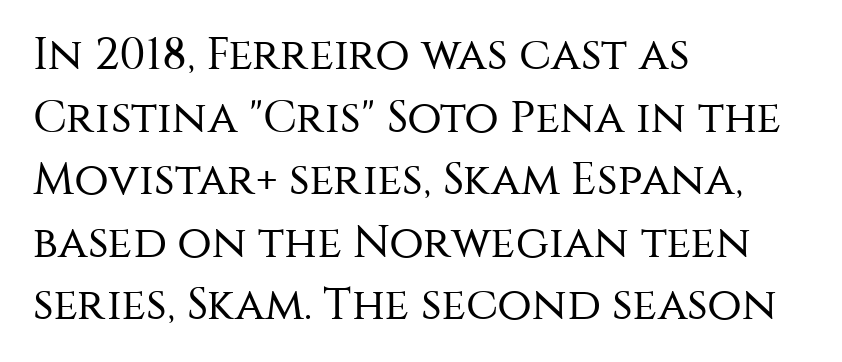
{"serif": "no", "italic": "no", "bold": "no", "weight": "regular", "width": "normal", "stroke_contrast": "medium", "x_height": "large", "monospaced": "no", "underline": "no", "align": "left", "line_spacing": "normal", "line_spacing_ratio": 1.39, "letter_spacing": "normal", "letter_spacing_em": 0.0, "glyph_px": 45}
